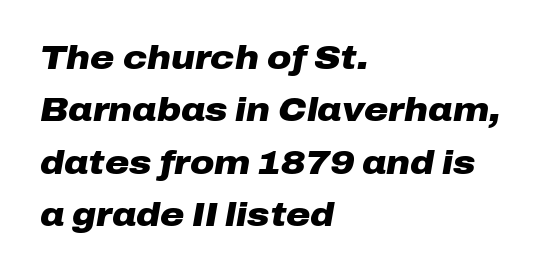
Character widths vary here, with narrow letters taking less room than wide ones. The leading is moderate, giving the passage an even texture. Strong, thick strokes mark this as bold type. The text carries the slant typical of an italic or oblique font.
